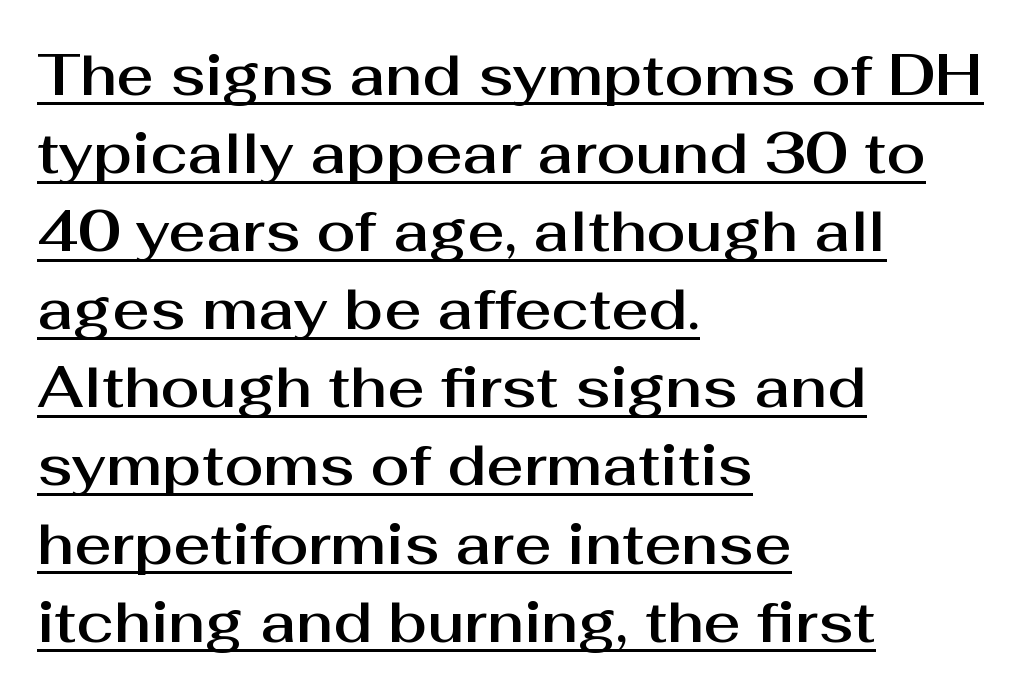
{"serif": "no", "italic": "no", "width": "normal", "stroke_contrast": "medium", "x_height": "medium", "monospaced": "no", "underline": "yes", "align": "left", "line_spacing": "normal", "line_spacing_ratio": 1.37, "letter_spacing": "normal", "letter_spacing_em": 0.0, "glyph_px": 57}
